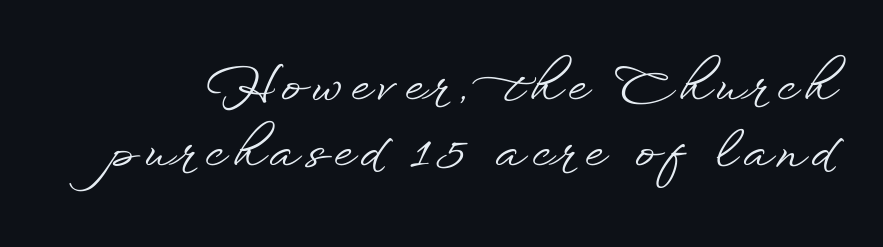
The image shows 49 px wide sans-serif type; set normal line spacing (1.35x), not underlined; low stroke contrast and a small x-height.
